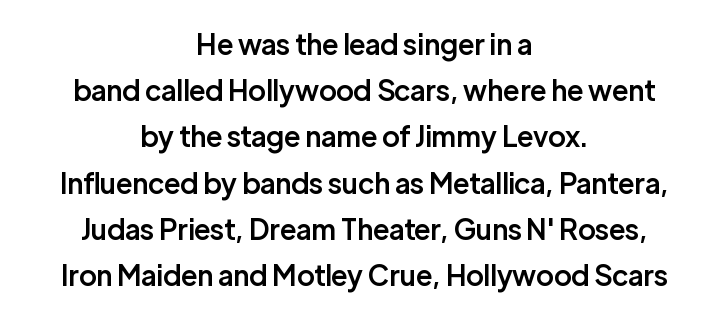
Serif or sans? Sans — the stroke terminals are bare. Anything drawn beneath the words? Only blank space. Each new line begins a customary step beneath the previous one. Is there any slant? The stems are plumb.
